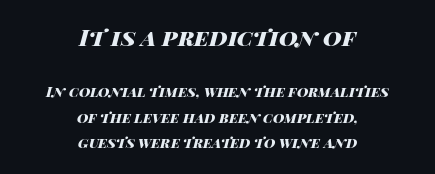
Q: Is the text bold? A: Yes.
Q: Is the text italic (slanted)? A: Yes, it leans right by about 14 degrees.
Q: Is the text underlined? A: No.
Q: How is the paragraph aligned? A: Centered.
Q: Is the spacing between letters normal or unusually wide? A: Normal.
Q: Which block of text is set in a larger size, the first (top) or the second (bottom)? A: The first (top) one.
